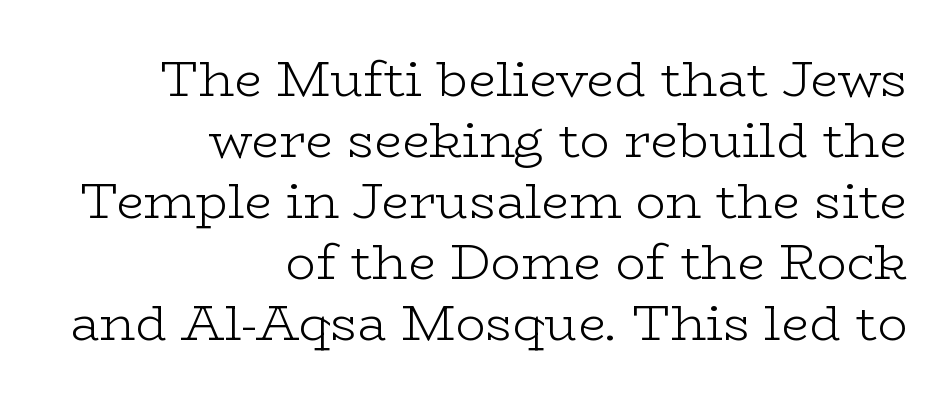
The image shows 50 px light, wide serif type, upright; set right-aligned, line spacing 1.22x, normal letter spacing, not underlined; low stroke contrast and a medium x-height.
